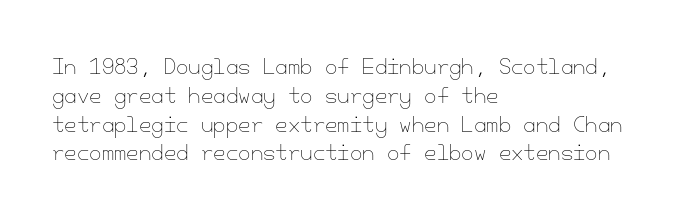
Q: Is the text bold? A: No.
Q: Is the text italic (slanted)? A: No, it is upright.
Q: Is the text underlined? A: No.
Q: How is the paragraph aligned? A: Left-aligned.
Q: Is the spacing between letters normal or unusually wide? A: Normal.
Q: Is the spacing between lines tight, normal or loose? A: Normal.
